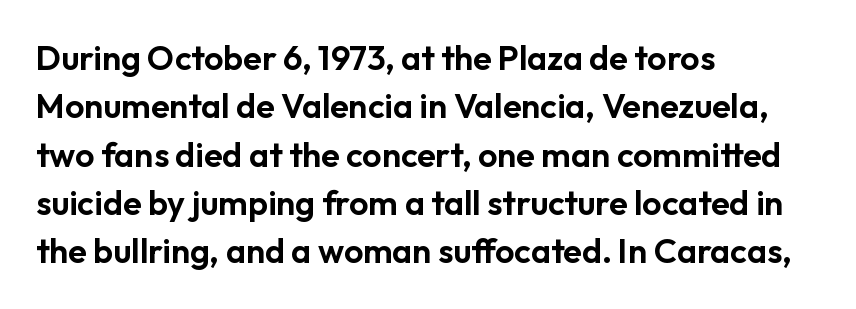
The image shows 34 px sans-serif type, upright; set left-aligned, normal line spacing (1.42x), normal letter spacing, not underlined; low stroke contrast and a medium x-height.
